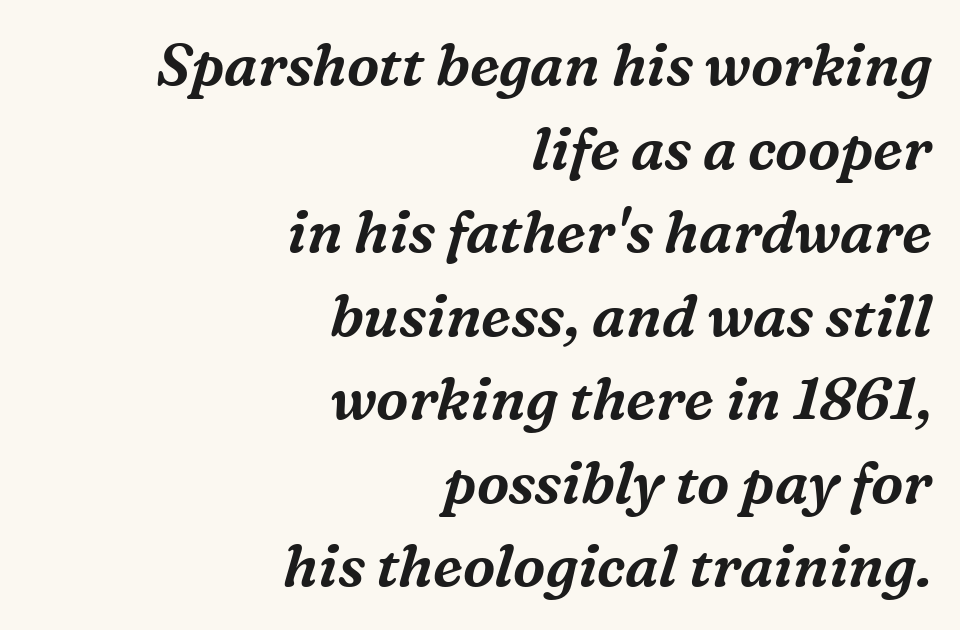
The image shows 58 px serif type, italic (leaning right); set right-aligned, normal line spacing (1.44x), normal letter spacing, not underlined; medium stroke contrast and a medium x-height.
